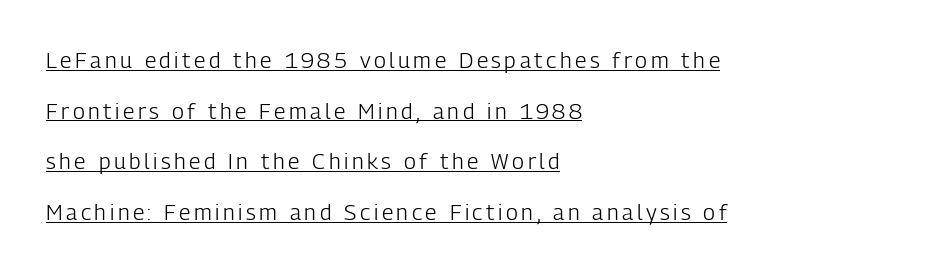
The image shows 22 px text type, upright; set left-aligned, loose line spacing (2.3x), underlined.
